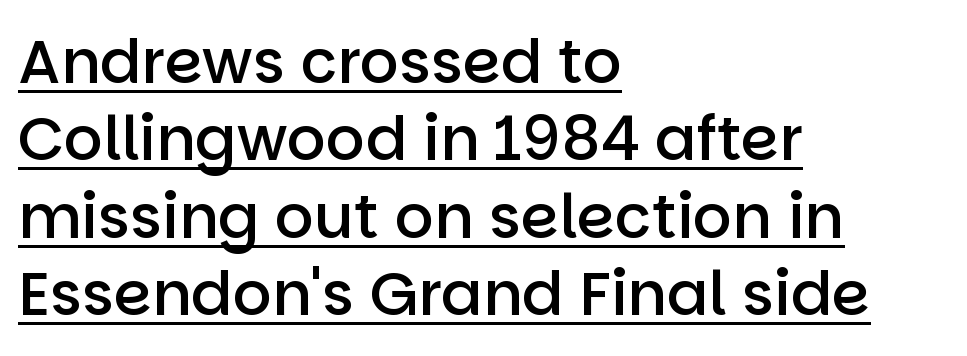
{"serif": "no", "italic": "no", "bold": "semi", "weight": "semibold", "width": "normal", "stroke_contrast": "low", "x_height": "large", "monospaced": "no", "underline": "yes", "align": "left", "line_spacing": "normal", "line_spacing_ratio": 1.27, "letter_spacing": "normal", "letter_spacing_em": 0.0, "glyph_px": 61}
